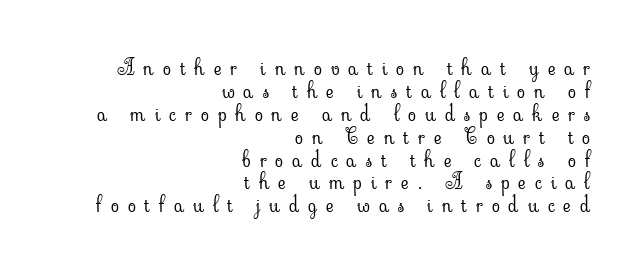
The line texture is sparse and dotted thanks to wide tracking. The characters are drawn with everyday or finer stroke widths. Bare-footed words on every line. Line ends are locked; line starts wander. This is roman type, the default non-slanted kind. The rendering uses a small line-height, squeezing the rows.
